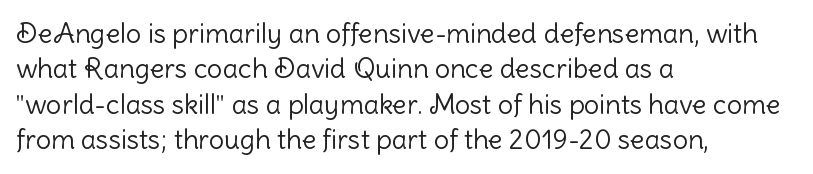
Line beginnings align vertically; line endings do not. The typography opts for an upright posture over an oblique one. Baseline-to-baseline distance is the conventional proportion of letter height. The characters are drawn with everyday or finer stroke widths. Here the glyphs are tracked normally, forming tight word shapes.
